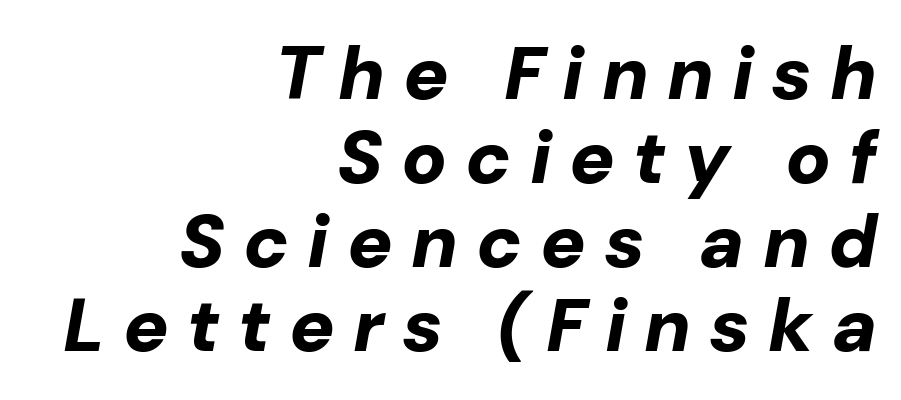
The image shows 75 px bold type, italic (leaning right); set right-aligned, tight line spacing (1.12x), unusually wide letter spacing (+0.24 em), not underlined; low stroke contrast and a medium x-height.
